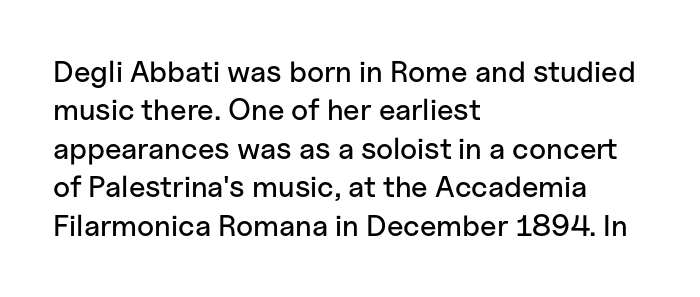
{"serif": "no", "italic": "no", "width": "normal", "stroke_contrast": "low", "x_height": "medium", "monospaced": "no", "underline": "no", "align": "left", "line_spacing": "normal", "line_spacing_ratio": 1.28, "letter_spacing": "normal", "letter_spacing_em": 0.0, "glyph_px": 30}
